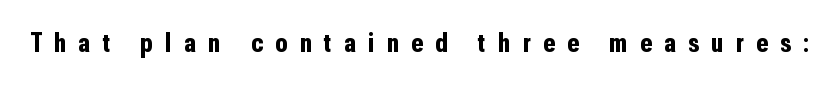
Bold? Absolutely — the strokes are thick and heavy. The passage shown has open, widely tracked lettering throughout. The font family rendered here belongs to the sans-serif group. Is this a fixed-width face? No — the glyphs have proportional, varying widths.
